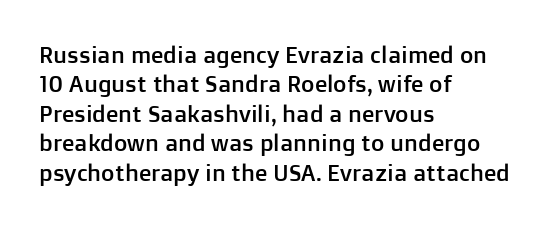
The image shows 23 px text type, upright; set left-aligned, normal line spacing (1.28x), normal letter spacing, not underlined.
